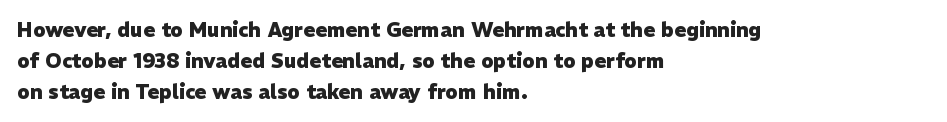
{"italic": "no", "bold": "yes", "underline": "no", "align": "left", "line_spacing": "normal", "line_spacing_ratio": 1.54, "letter_spacing": "normal", "letter_spacing_em": 0.0, "glyph_px": 20}
